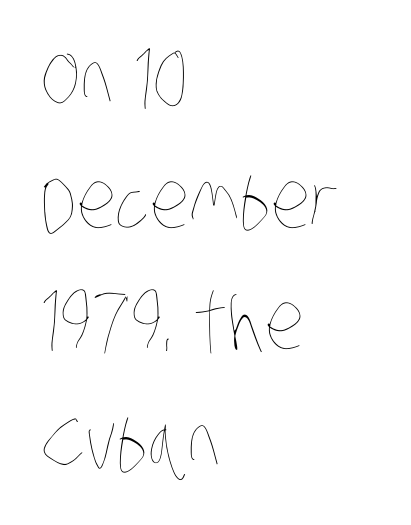
Q: Is the text bold? A: No.
Q: Is the text underlined? A: No.
Q: How is the paragraph aligned? A: Left-aligned.
Q: Is the spacing between letters normal or unusually wide? A: Normal.
Q: Is the spacing between lines tight, normal or loose? A: Normal.
Q: Width (condensed, normal, or wide)? A: Condensed.
Q: Stroke contrast? A: Low.
Q: x-height? A: Large.
Q: Monospaced? A: No.
